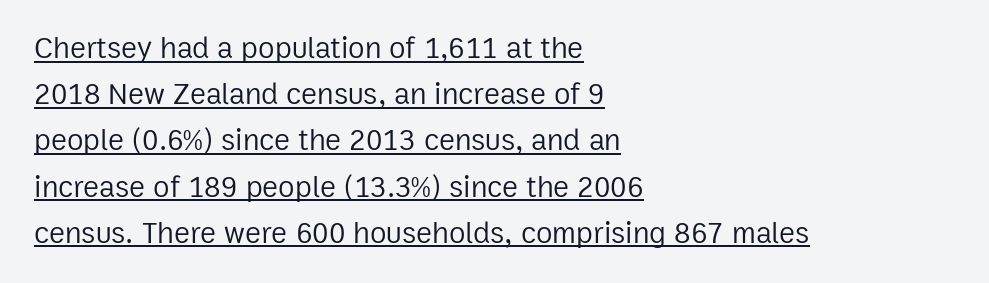
The image shows 30 px regular-weight sans-serif type, upright; set left-aligned, normal line spacing (1.54x), normal letter spacing, underlined; low stroke contrast and a medium x-height.
